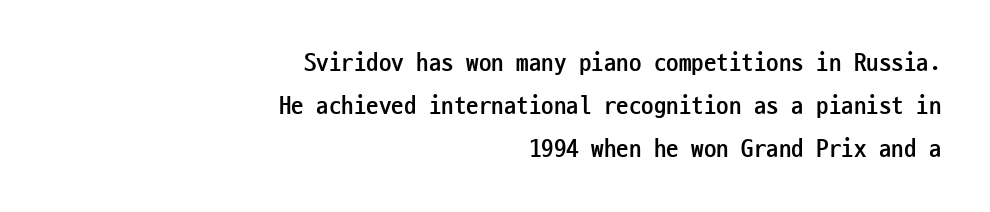
The image shows 25 px bold type, upright; set right-aligned, line spacing 1.72x, normal letter spacing, not underlined.
